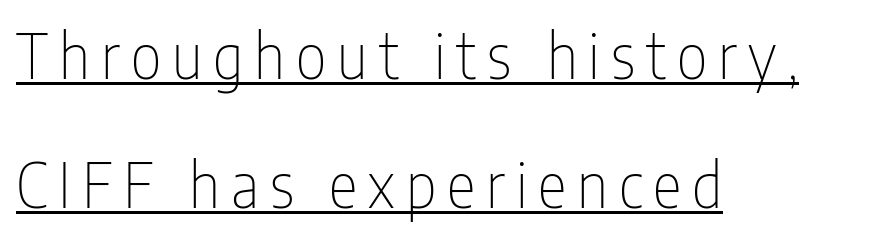
The image shows 61 px thin, condensed sans-serif type, upright; set left-aligned, loose line spacing (2.11x), underlined; low stroke contrast and a medium x-height.
